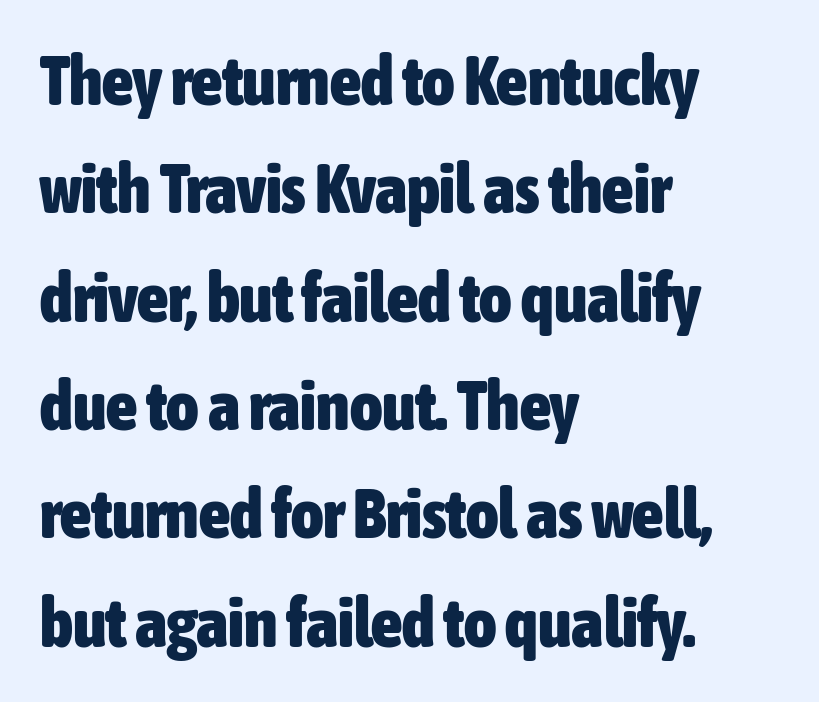
Q: Is the text bold? A: Yes.
Q: Is the text italic (slanted)? A: No, it is upright.
Q: Is the typeface a serif or a sans-serif typeface? A: Sans-serif.
Q: Is the text underlined? A: No.
Q: How is the paragraph aligned? A: Left-aligned.
Q: Is the spacing between letters normal or unusually wide? A: Normal.
Q: Is the spacing between lines tight, normal or loose? A: Normal.
Q: Width (condensed, normal, or wide)? A: Condensed.
Q: Stroke contrast? A: Low.
Q: x-height? A: Medium.
Q: Monospaced? A: No.
